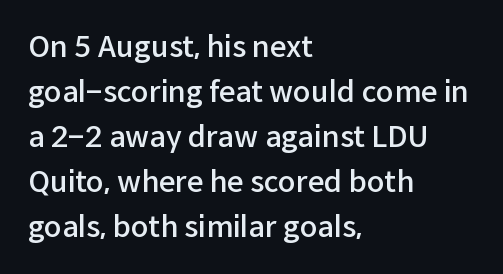
The image shows 29 px semibold sans-serif type, upright; set left-aligned, normal line spacing (1.55x), normal letter spacing, not underlined; low stroke contrast and a medium x-height.
